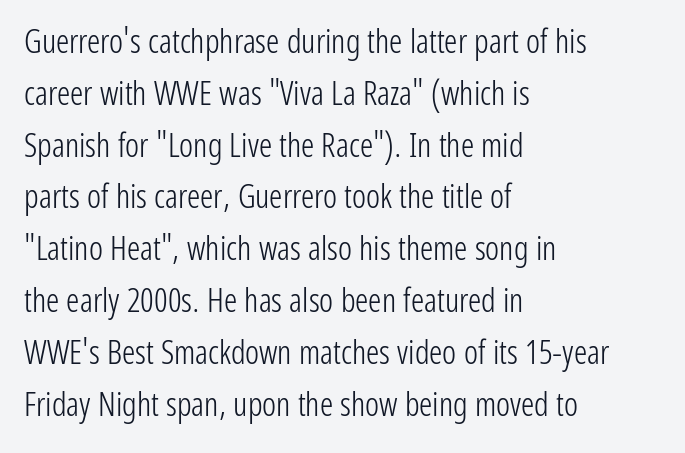
Q: Is the text bold? A: No.
Q: Is the text italic (slanted)? A: No, it is upright.
Q: Is the typeface a serif or a sans-serif typeface? A: Sans-serif.
Q: Is the text underlined? A: No.
Q: How is the paragraph aligned? A: Left-aligned.
Q: Is the spacing between letters normal or unusually wide? A: Normal.
Q: Is the spacing between lines tight, normal or loose? A: Normal.
Q: Width (condensed, normal, or wide)? A: Condensed.
Q: Stroke contrast? A: Low.
Q: x-height? A: Medium.
Q: Monospaced? A: No.
